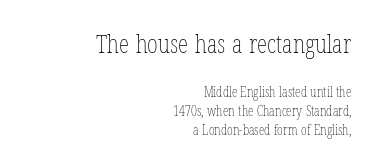
Plain, unruled lines of type. The letters sit at their default tracking, neither squeezed nor spread. Italic? Not at all — the glyphs are vertical. Quick note: interline space is typical.
